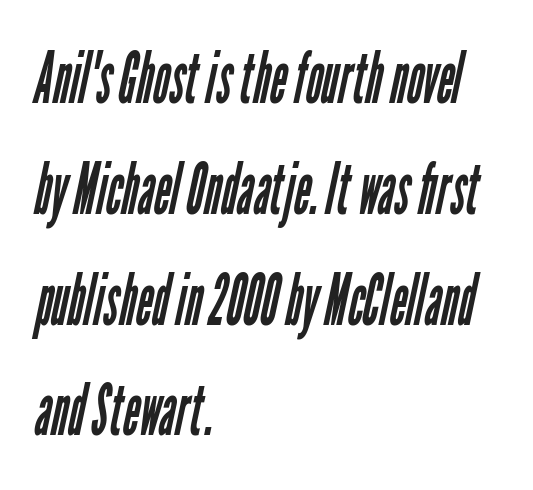
Weight: regular or lighter. Vertically, the passage feels balanced, rows spaced as you'd expect. Here the designer chose a conventional face with non-uniform glyph widths. The glyphs in this specimen are sans serif. Beneath every word, the page is bare.
